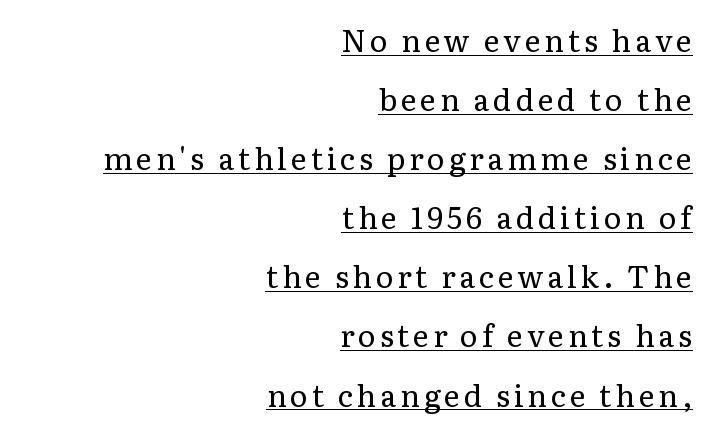
Letters have the restrained weight of plain body copy at most. The characters display serif detailing at their extremities. Which margin do the lines hug? The right one — the left edge is uneven. The lettering is marked with a stroke running underneath it. Each new line begins a long way beneath the previous one. Style check: upright.
